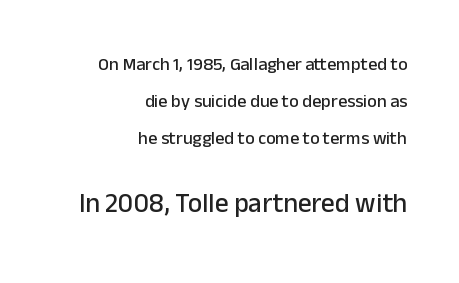
Q: Is the text italic (slanted)? A: No, it is upright.
Q: Is the text underlined? A: No.
Q: How is the paragraph aligned? A: Right-aligned.
Q: Is the spacing between letters normal or unusually wide? A: Normal.
Q: Is the spacing between lines tight, normal or loose? A: Loose.
Q: Which block of text is set in a larger size, the first (top) or the second (bottom)? A: The second (bottom) one.
